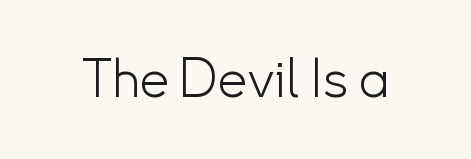
Q: Is the text bold? A: No.
Q: Is the text italic (slanted)? A: No, it is upright.
Q: Is the typeface a serif or a sans-serif typeface? A: Sans-serif.
Q: Is the text underlined? A: No.
Q: Is the spacing between letters normal or unusually wide? A: Normal.
Q: Width (condensed, normal, or wide)? A: Normal.
Q: Stroke contrast? A: Low.
Q: x-height? A: Small.
Q: Monospaced? A: No.
